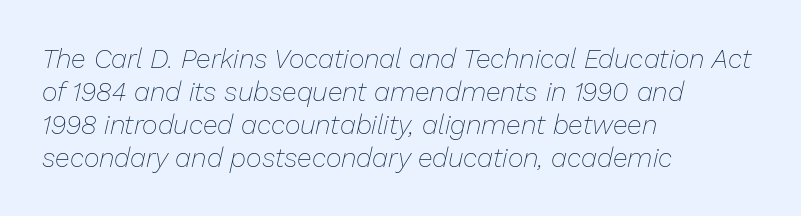
The image shows 27 px text type, italic (leaning right); set left-aligned, line spacing 1.22x, normal letter spacing, not underlined.
